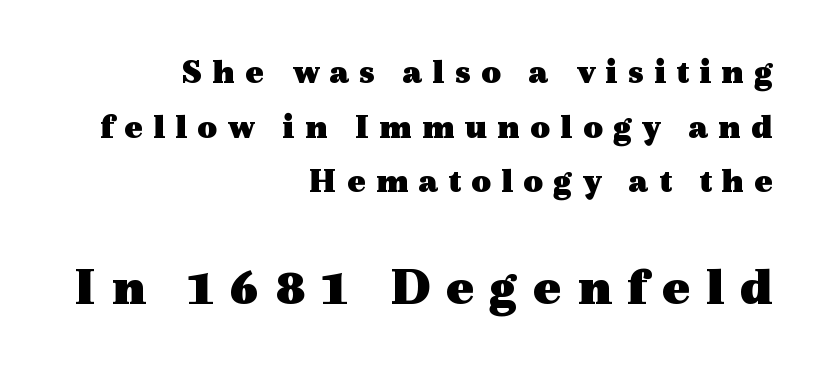
These lines are composed in type with serifs. Letters rest on an invisible, unmarked baseline. Caption: multi-line text, flush right, ragged left. This rendering widens character spacing well past its baseline value.
